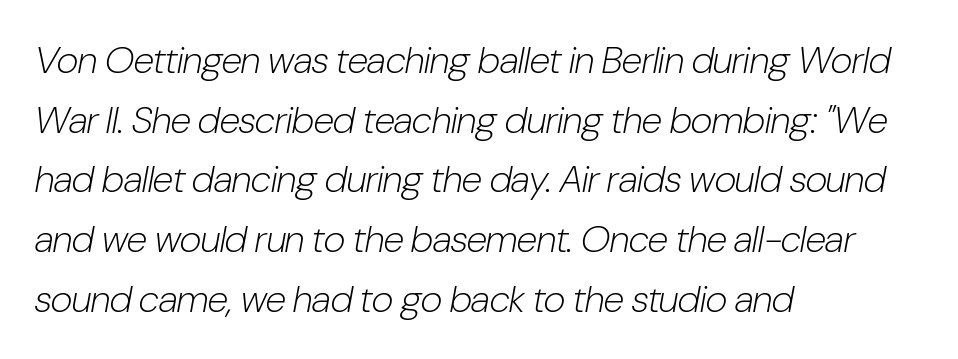
Quick note: interline space is typical. Is the type heavy? It reads as light-to-regular instead. Only glyphs here, with clear space below each row. Caption: multi-line text, flush left, ragged right. The tracking reads as untouched default to a designer's eye.
